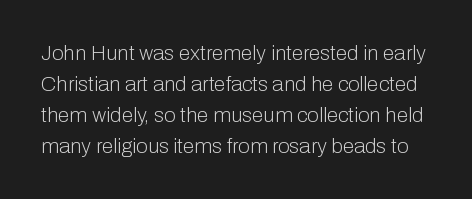
Q: Is the text bold? A: No.
Q: Is the text italic (slanted)? A: No, it is upright.
Q: Is the text underlined? A: No.
Q: Is the spacing between letters normal or unusually wide? A: Normal.
Q: Is the spacing between lines tight, normal or loose? A: Normal.
